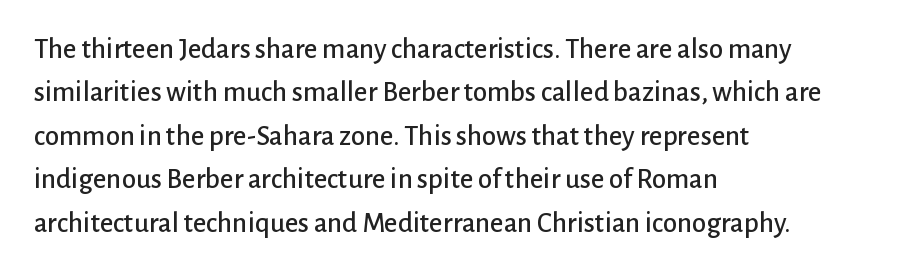
Successive baselines arrive at the customary interval. Characters follow at the spacing the type designer built in. The space directly below the letters is spotless. I'd call this a sans setting — the letters go barefoot. Each line starts at the same left margin while the right side varies. Posture: straight, roman, zero tilt.
